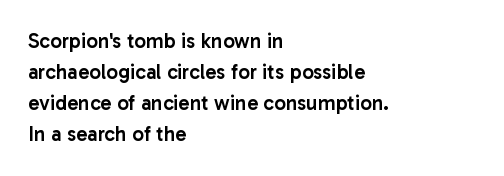
Observe the ordinary spacing: letters are neighbours, not strangers. Which margin do the lines hug? The left one — the right edge is uneven. Compared with typical paragraphs, the rows here are spaced about the same. Notice how the stems are strictly vertical — no italics here. Compared with an ordinary text face, these strokes are moderately heavier — a semibold. Clear beneath every line of the passage.
